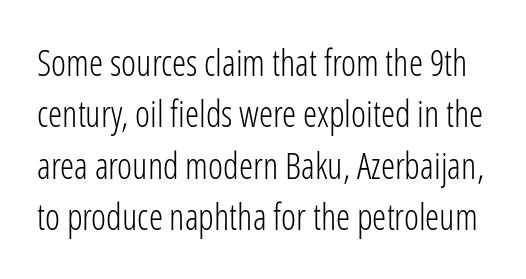
Q: Is the text bold? A: No.
Q: Is the text italic (slanted)? A: No, it is upright.
Q: Is the typeface a serif or a sans-serif typeface? A: Sans-serif.
Q: Is the text underlined? A: No.
Q: Is the spacing between letters normal or unusually wide? A: Normal.
Q: Is the spacing between lines tight, normal or loose? A: Normal.
Q: Width (condensed, normal, or wide)? A: Condensed.
Q: Stroke contrast? A: Low.
Q: x-height? A: Medium.
Q: Monospaced? A: No.
